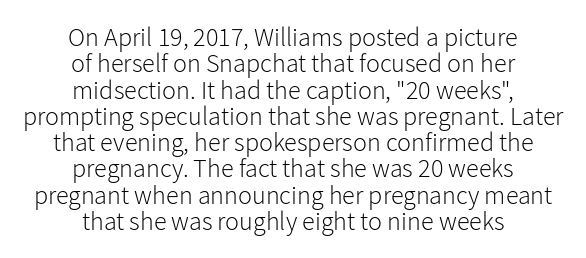
Line starts and ends both wander, symmetrically. No italicization has been applied; the sample stays upright. These lines huddle together more closely than default settings would place them. Nothing unusual about the tracking: characters are spaced as the font intends.
